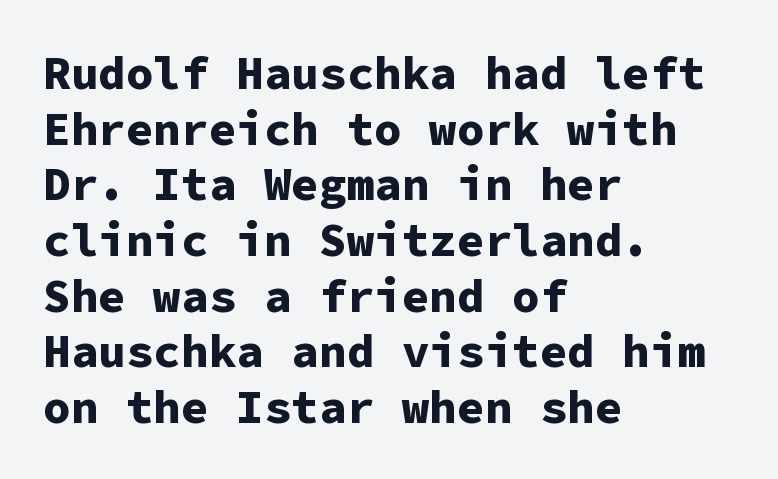
Think of a typewriter: that constant character pitch is what you see here. The passage is arranged the way most books set body copy — flush left. Typesetter's note: full bold, strokes at maximum text heaviness. What stands out about the letter spacing? Nothing — it is the standard amount. You can tell from the bare stems that sans-serif type was used.
